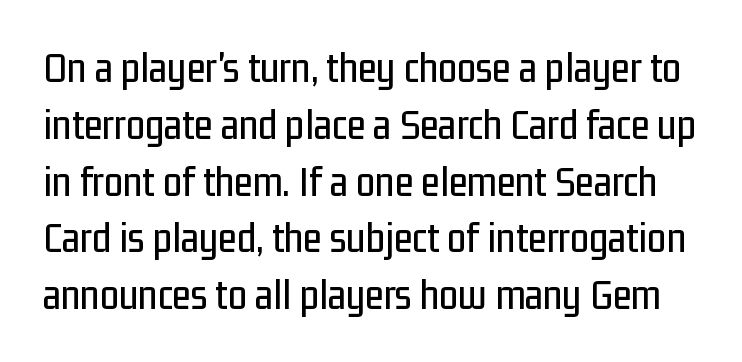
The image shows 43 px condensed sans-serif type, upright; set normal line spacing (1.32x), normal letter spacing, not underlined; low stroke contrast and a medium x-height.
